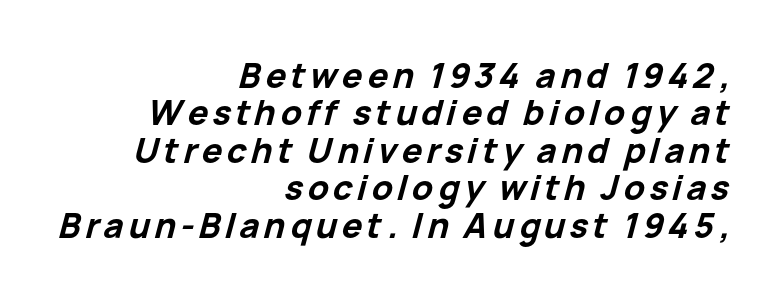
Q: Is the text bold? A: Yes.
Q: Is the text italic (slanted)? A: Yes, it leans right by about 15 degrees.
Q: Is the text underlined? A: No.
Q: How is the paragraph aligned? A: Right-aligned.
Q: Is the spacing between lines tight, normal or loose? A: Tight.
Q: Width (condensed, normal, or wide)? A: Normal.
Q: Stroke contrast? A: Low.
Q: x-height? A: Medium.
Q: Monospaced? A: No.
